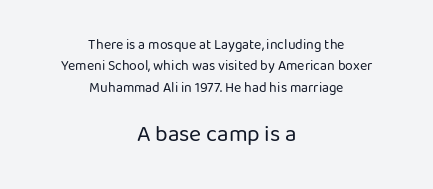
Regarding leading, the lines here are spaced in the standard way. Compared with a typical body face, this is equally light or lighter still. Horizontally, the lines are justified to the midpoint only. Is the lower block the larger one? Yes — the lower block carries the bigger type. Spacing between characters is what you'd get straight out of the box. Style check: upright.
